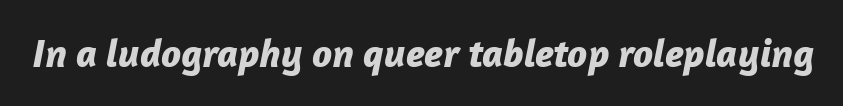
{"italic": "yes", "lean": "right", "slant_degrees": 12, "bold": "yes", "weight": "bold", "width": "normal", "stroke_contrast": "low", "x_height": "medium", "monospaced": "no", "underline": "no", "letter_spacing": "normal", "letter_spacing_em": 0.0, "glyph_px": 40}
